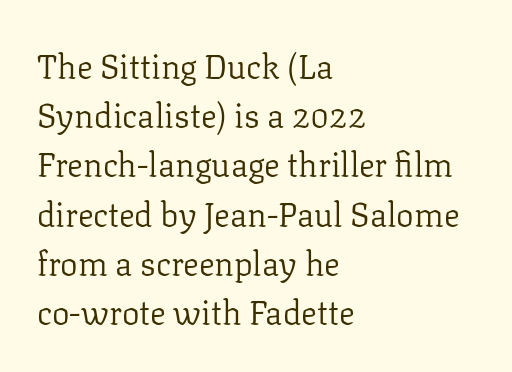
Q: Is the text bold? A: No.
Q: Is the text italic (slanted)? A: No, it is upright.
Q: Is the typeface a serif or a sans-serif typeface? A: Serif.
Q: Is the text underlined? A: No.
Q: How is the paragraph aligned? A: Left-aligned.
Q: Is the spacing between letters normal or unusually wide? A: Normal.
Q: Is the spacing between lines tight, normal or loose? A: Normal.
Q: Width (condensed, normal, or wide)? A: Normal.
Q: Stroke contrast? A: Low.
Q: x-height? A: Medium.
Q: Monospaced? A: No.
